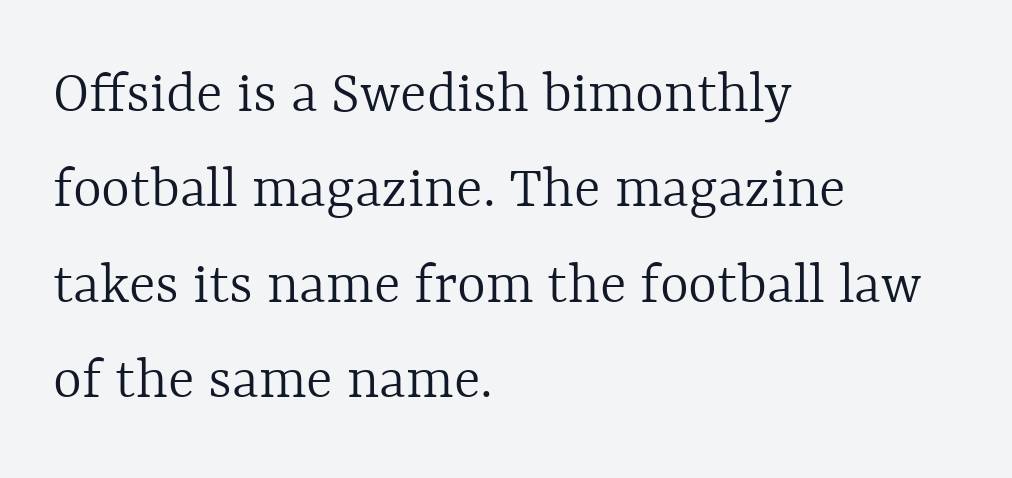
{"italic": "no", "bold": "no", "weight": "light", "width": "normal", "x_height": "medium", "monospaced": "no", "underline": "no", "align": "left", "line_spacing": "normal", "line_spacing_ratio": 1.54, "letter_spacing": "normal", "letter_spacing_em": 0.0, "glyph_px": 62}
